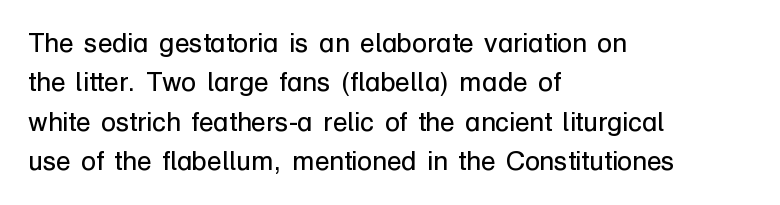
Q: Is the text bold? A: No.
Q: Is the text italic (slanted)? A: No, it is upright.
Q: Is the text underlined? A: No.
Q: How is the paragraph aligned? A: Left-aligned.
Q: Is the spacing between letters normal or unusually wide? A: Normal.
Q: Is the spacing between lines tight, normal or loose? A: Normal.
